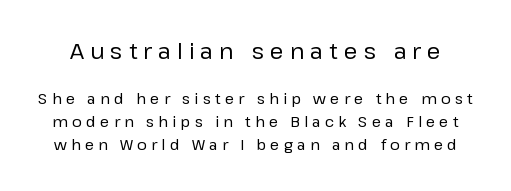
The image shows 22 px text type, upright; set normal line spacing (1.55x), unusually wide letter spacing (+0.28 em), not underlined; the first (top) block is 1.47x larger.
